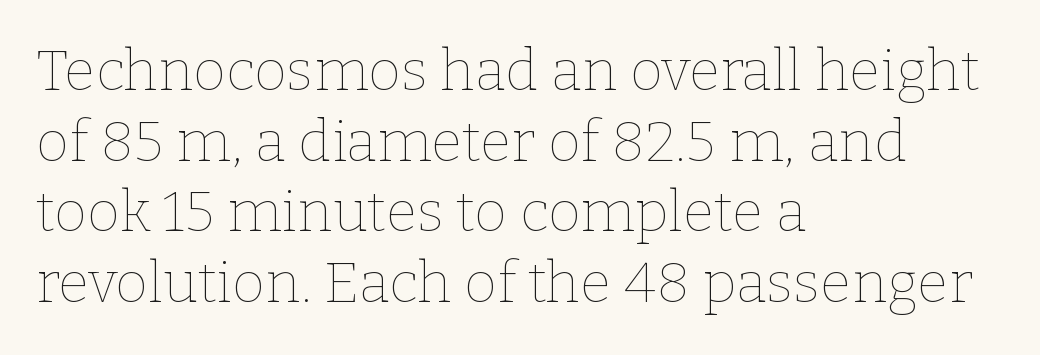
Q: Is the text bold? A: No.
Q: Is the text italic (slanted)? A: No, it is upright.
Q: Is the text underlined? A: No.
Q: How is the paragraph aligned? A: Left-aligned.
Q: Is the spacing between letters normal or unusually wide? A: Normal.
Q: Width (condensed, normal, or wide)? A: Normal.
Q: Stroke contrast? A: Low.
Q: x-height? A: Medium.
Q: Monospaced? A: No.
